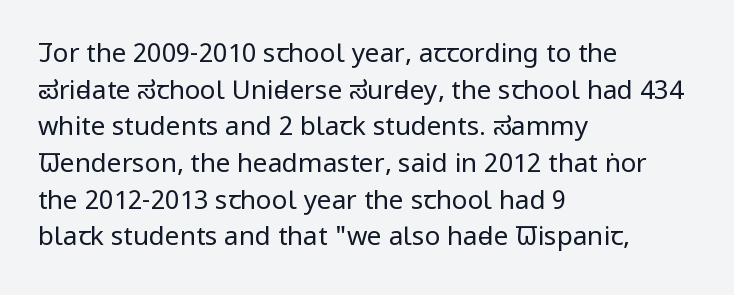
Q: Is the text bold? A: No.
Q: Is the text italic (slanted)? A: No, it is upright.
Q: Is the text underlined? A: No.
Q: How is the paragraph aligned? A: Left-aligned.
Q: Is the spacing between letters normal or unusually wide? A: Normal.
Q: Is the spacing between lines tight, normal or loose? A: Normal.
